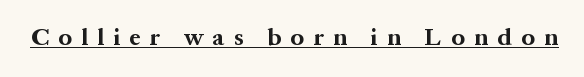
The image shows 24 px bold type, upright; set unusually wide letter spacing (+0.39 em), underlined.
